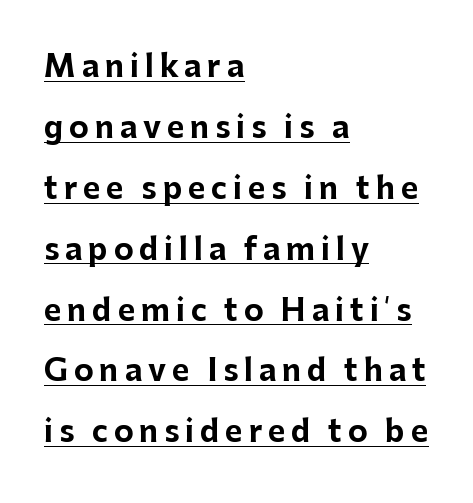
{"serif": "no", "italic": "no", "bold": "yes", "weight": "bold", "width": "normal", "stroke_contrast": "low", "x_height": "medium", "monospaced": "no", "underline": "yes", "align": "left", "line_spacing": "loose", "line_spacing_ratio": 2.03, "glyph_px": 30}
